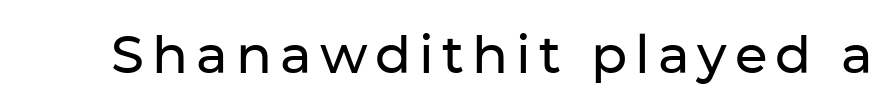
The image shows 53 px sans-serif type, upright; set not underlined; low stroke contrast and a medium x-height.
